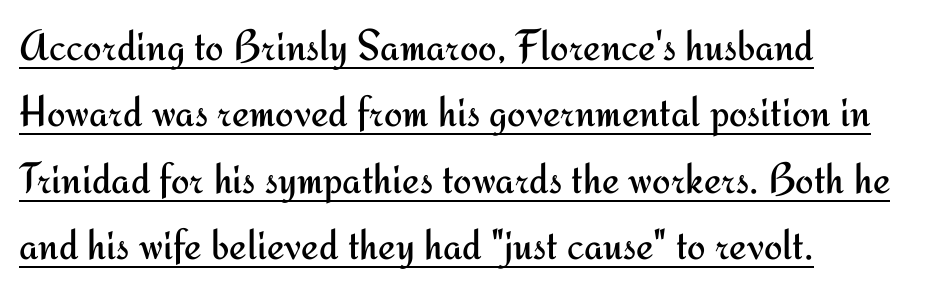
The image shows 44 px regular-weight sans-serif type, upright; set left-aligned, normal line spacing (1.51x), normal letter spacing, underlined; medium stroke contrast and a small x-height.
